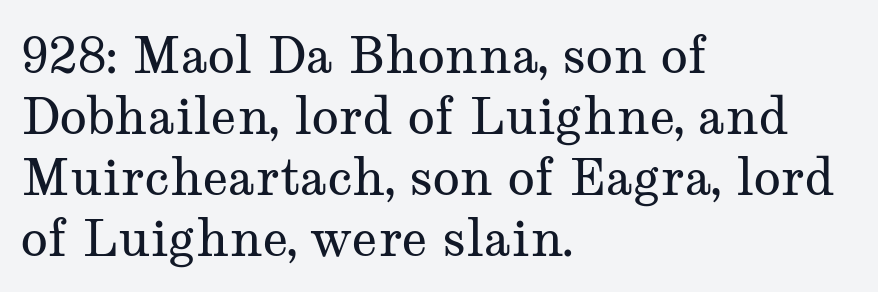
{"serif": "yes", "italic": "no", "bold": "no", "weight": "regular", "width": "wide", "stroke_contrast": "medium", "x_height": "medium", "monospaced": "no", "underline": "no", "align": "left", "line_spacing_ratio": 1.22, "letter_spacing": "normal", "letter_spacing_em": 0.0, "glyph_px": 50}
